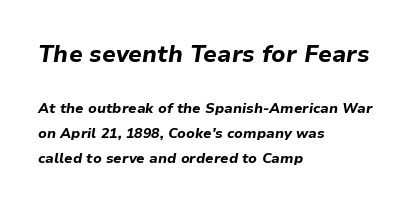
Q: Is the text bold? A: Yes.
Q: Is the text italic (slanted)? A: Yes, it leans right by about 9 degrees.
Q: Is the text underlined? A: No.
Q: How is the paragraph aligned? A: Left-aligned.
Q: Is the spacing between letters normal or unusually wide? A: Normal.
Q: Which block of text is set in a larger size, the first (top) or the second (bottom)? A: The first (top) one.
